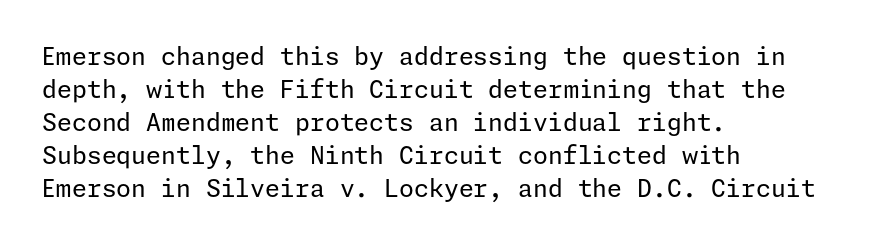
The image shows 24 px text type, upright; set left-aligned, normal line spacing (1.38x), normal letter spacing, not underlined.
